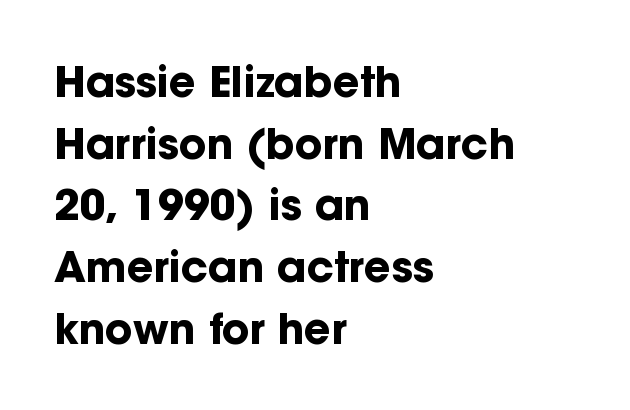
The image shows 42 px bold sans-serif type, upright; set left-aligned, normal line spacing (1.47x), normal letter spacing, not underlined; low stroke contrast and a medium x-height.
